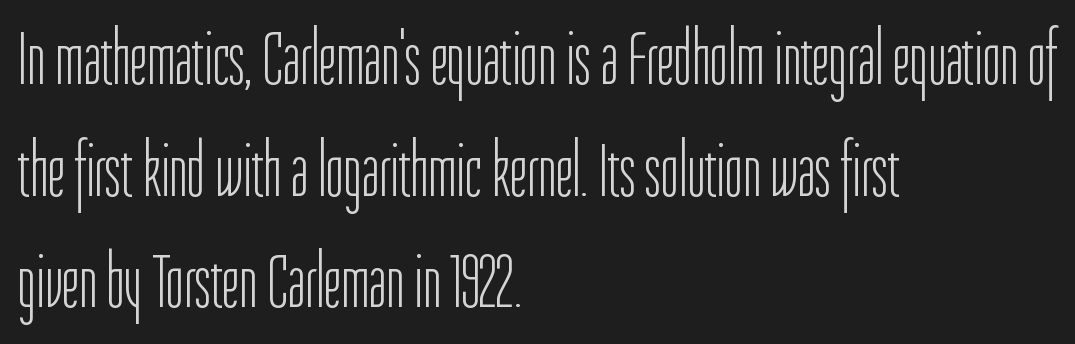
Here the designer chose a conventional face with non-uniform glyph widths. Decoration check: the copy has no underline. Is the letter spacing exaggerated? No — it looks like the ordinary default. This sample keeps an unexceptional amount of space between lines. In terms of letterform style, serifs are entirely absent. The face looks like a standard text weight, possibly lighter.
